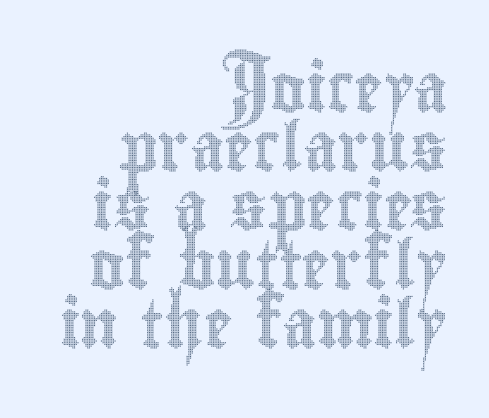
The image shows 48 px condensed type, upright; set right-aligned, line spacing 1.23x, normal letter spacing, not underlined; a small x-height.
